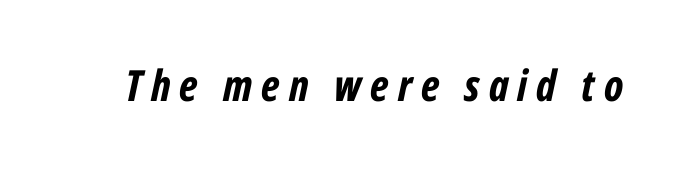
{"italic": "yes", "lean": "right", "slant_degrees": 12, "bold": "yes", "weight": "bold", "width": "condensed", "stroke_contrast": "low", "x_height": "medium", "monospaced": "no", "underline": "no", "letter_spacing": "wide", "letter_spacing_em": 0.21, "glyph_px": 43}
